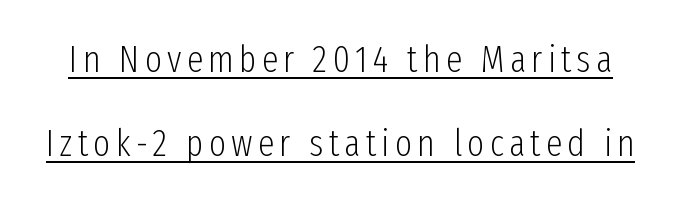
{"serif": "no", "italic": "no", "bold": "no", "weight": "light", "width": "condensed", "stroke_contrast": "low", "x_height": "medium", "monospaced": "no", "underline": "yes", "line_spacing": "loose", "line_spacing_ratio": 2.28, "glyph_px": 37}
